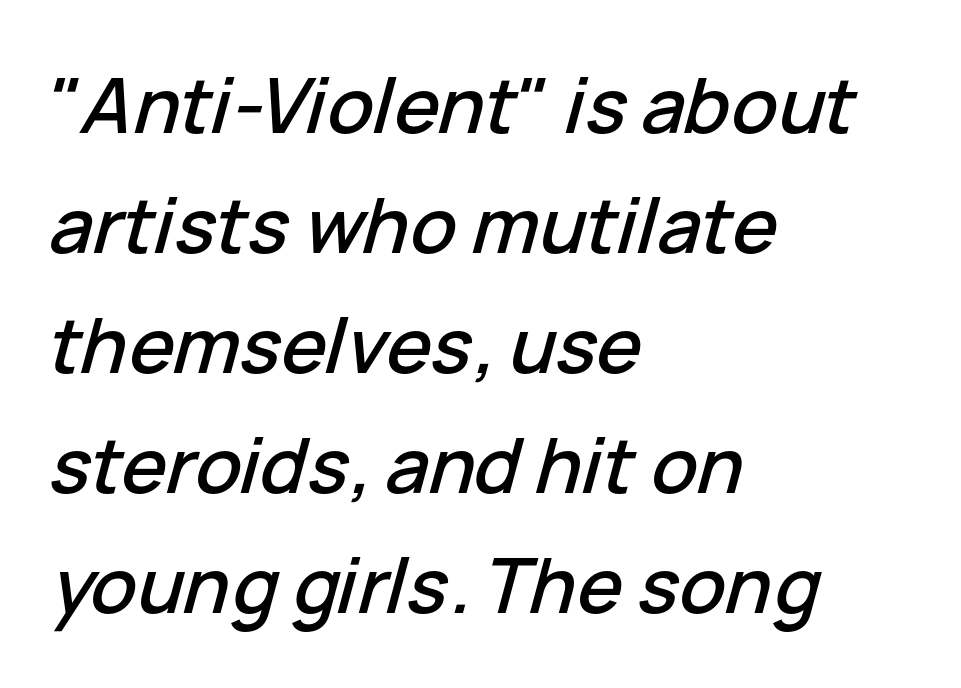
Q: Is the text italic (slanted)? A: Yes, it leans right by about 15 degrees.
Q: Is the text underlined? A: No.
Q: How is the paragraph aligned? A: Left-aligned.
Q: Is the spacing between letters normal or unusually wide? A: Normal.
Q: Is the spacing between lines tight, normal or loose? A: Normal.
Q: Width (condensed, normal, or wide)? A: Normal.
Q: Stroke contrast? A: Low.
Q: x-height? A: Medium.
Q: Monospaced? A: No.
